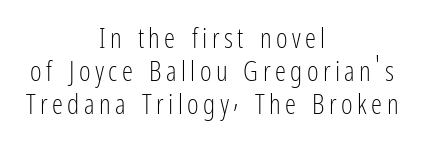
Tall strokes in this sample are plumb rather than angled. No word sits above an underline. The font is comparable to plain body text, perhaps lighter. The font family rendered here belongs to the sans-serif group.
